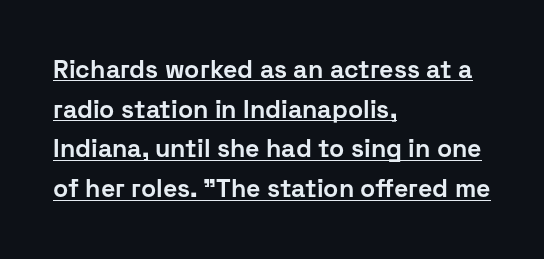
The image shows 25 px bold type, upright; set left-aligned, normal line spacing (1.59x), normal letter spacing, underlined.
